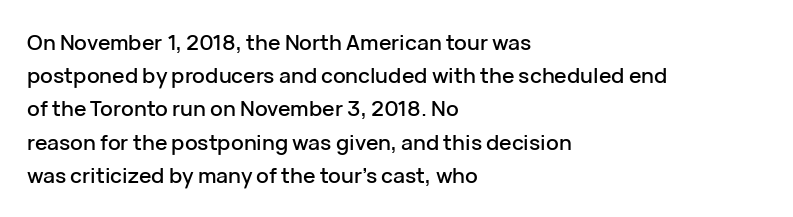
{"italic": "no", "underline": "no", "align": "left", "line_spacing": "normal", "line_spacing_ratio": 1.58, "letter_spacing": "normal", "letter_spacing_em": 0.0, "glyph_px": 21}
